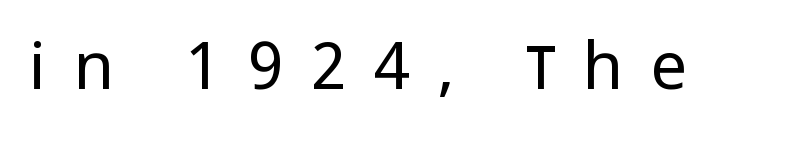
The image shows 65 px regular-weight, condensed sans-serif type, upright; set unusually wide letter spacing (+0.42 em), not underlined; low stroke contrast and a large x-height.
